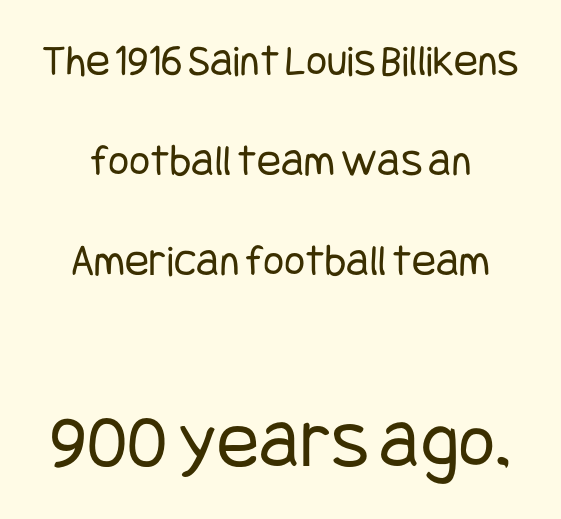
{"serif": "no", "italic": "no", "bold": "no", "weight": "regular", "width": "condensed", "stroke_contrast": "low", "x_height": "large", "underline": "no", "line_spacing": "loose", "line_spacing_ratio": 2.22, "letter_spacing": "normal", "letter_spacing_em": 0.0, "larger_block": "second", "size_ratio": 1.76, "glyph_px": 79}
